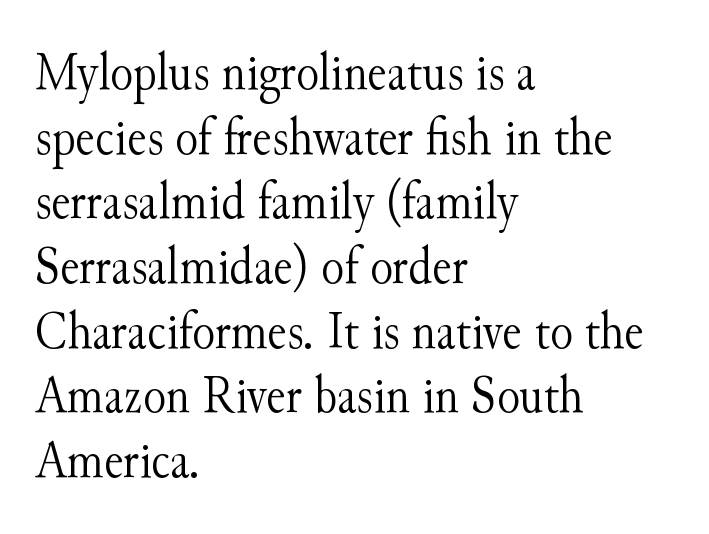
The image shows 53 px light serif type, upright; set left-aligned, line spacing 1.22x, normal letter spacing, not underlined; medium stroke contrast and a small x-height.
